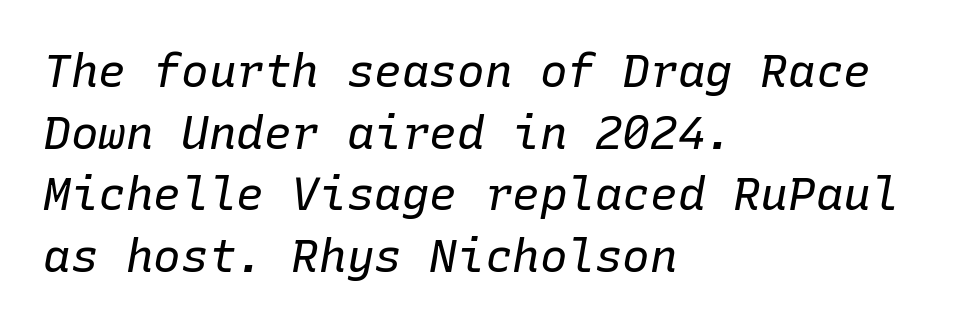
{"italic": "yes", "lean": "right", "slant_degrees": 10, "bold": "no", "weight": "regular", "width": "normal", "stroke_contrast": "low", "x_height": "medium", "monospaced": "yes", "underline": "no", "align": "left", "line_spacing": "normal", "line_spacing_ratio": 1.34, "letter_spacing": "normal", "letter_spacing_em": 0.0, "glyph_px": 46}
